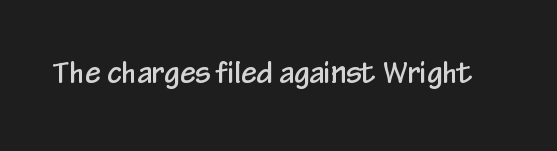
{"serif": "no", "italic": "no", "width": "condensed", "stroke_contrast": "low", "x_height": "medium", "monospaced": "no", "underline": "no", "letter_spacing": "normal", "letter_spacing_em": 0.0, "glyph_px": 28}
